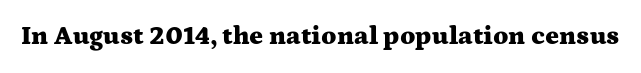
Only glyphs here, with clear space below each row. Rendered with straight, roman letterforms. The glyphs have the mass of a bold cut. Observe the ordinary spacing: letters are neighbours, not strangers.
